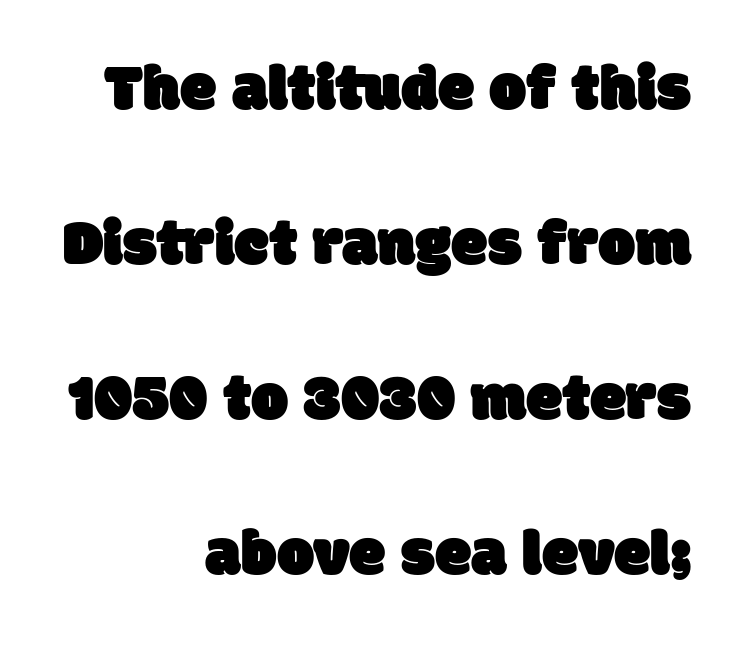
{"serif": "no", "width": "normal", "stroke_contrast": "low", "x_height": "large", "monospaced": "no", "underline": "no", "align": "right", "line_spacing": "loose", "line_spacing_ratio": 2.35, "letter_spacing": "normal", "letter_spacing_em": 0.0, "glyph_px": 66}
